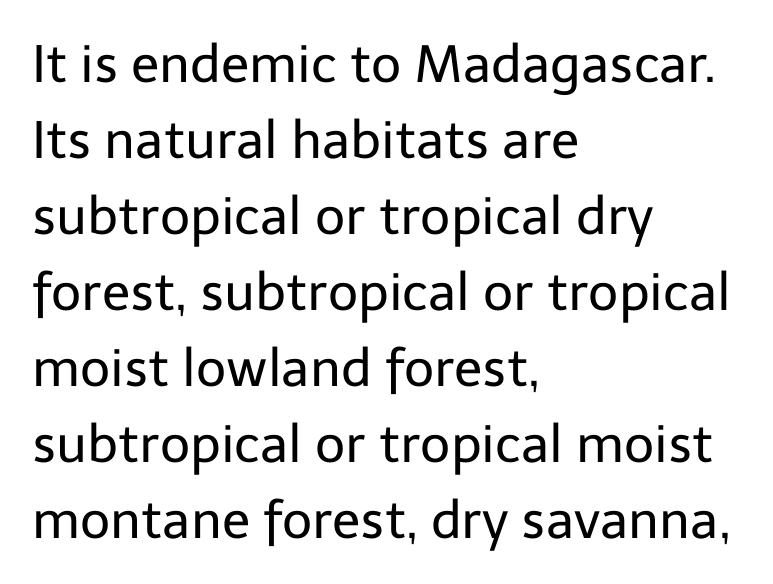
This sample is left-justified, so line endings fall wherever the words run out. When letters stand straight like this, we call the style roman or upright. Baseline-to-baseline distance is the conventional proportion of letter height. Stroke mass is kept to a normal reading level or below.
